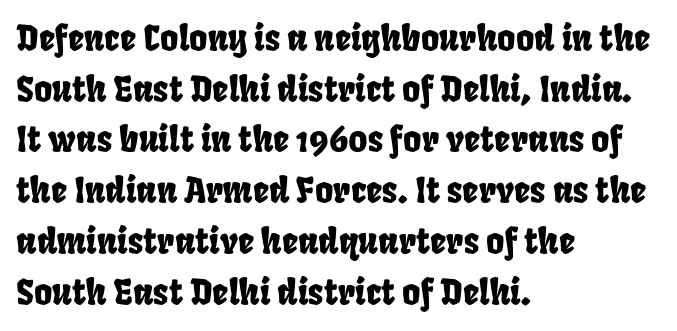
The image shows 35 px condensed type; set left-aligned, normal line spacing (1.45x), normal letter spacing, not underlined; low stroke contrast and a large x-height.
